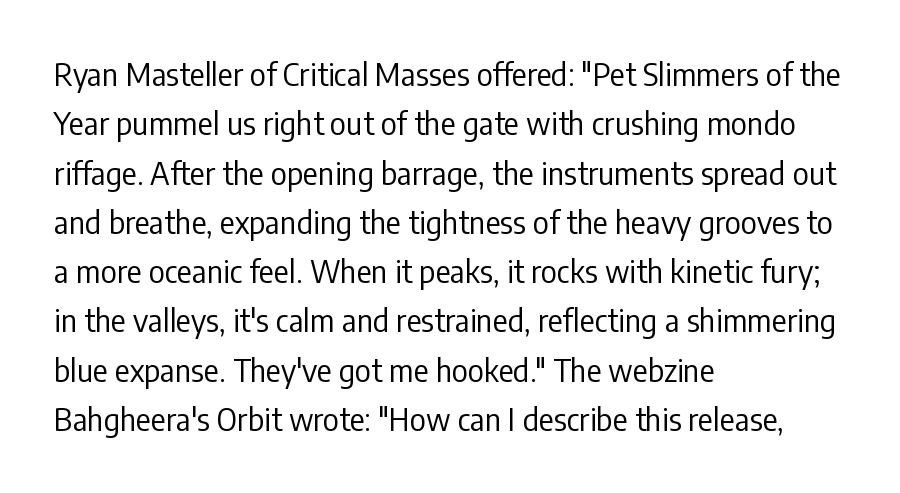
Casual observation: everything's shoved over to the left. No chunkiness to these letters — they're not bold. The face used here is proportionally spaced, like ordinary book or web type. Descenders are the only things crossing below the line. Unlike italic type, these characters show no tilt at all. How are the letters spaced? Ordinarily, with no added tracking.
